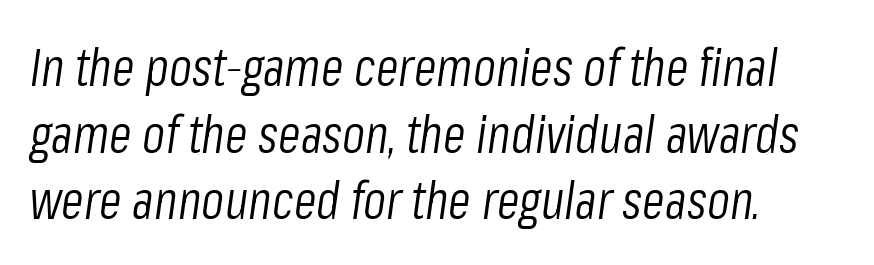
Q: Is the text bold? A: No.
Q: Is the text italic (slanted)? A: Yes, it leans right by about 8 degrees.
Q: Is the text underlined? A: No.
Q: How is the paragraph aligned? A: Left-aligned.
Q: Is the spacing between letters normal or unusually wide? A: Normal.
Q: Is the spacing between lines tight, normal or loose? A: Normal.
Q: Width (condensed, normal, or wide)? A: Condensed.
Q: Stroke contrast? A: Low.
Q: x-height? A: Medium.
Q: Monospaced? A: No.
